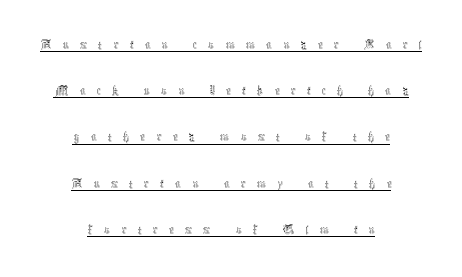
Q: Is the text bold? A: No.
Q: Is the text italic (slanted)? A: No, it is upright.
Q: Is the text underlined? A: Yes.
Q: How is the paragraph aligned? A: Centered.
Q: Is the spacing between letters normal or unusually wide? A: Unusually wide.
Q: Is the spacing between lines tight, normal or loose? A: Normal.
Q: Width (condensed, normal, or wide)? A: Condensed.
Q: x-height? A: Medium.
Q: Monospaced? A: No.
